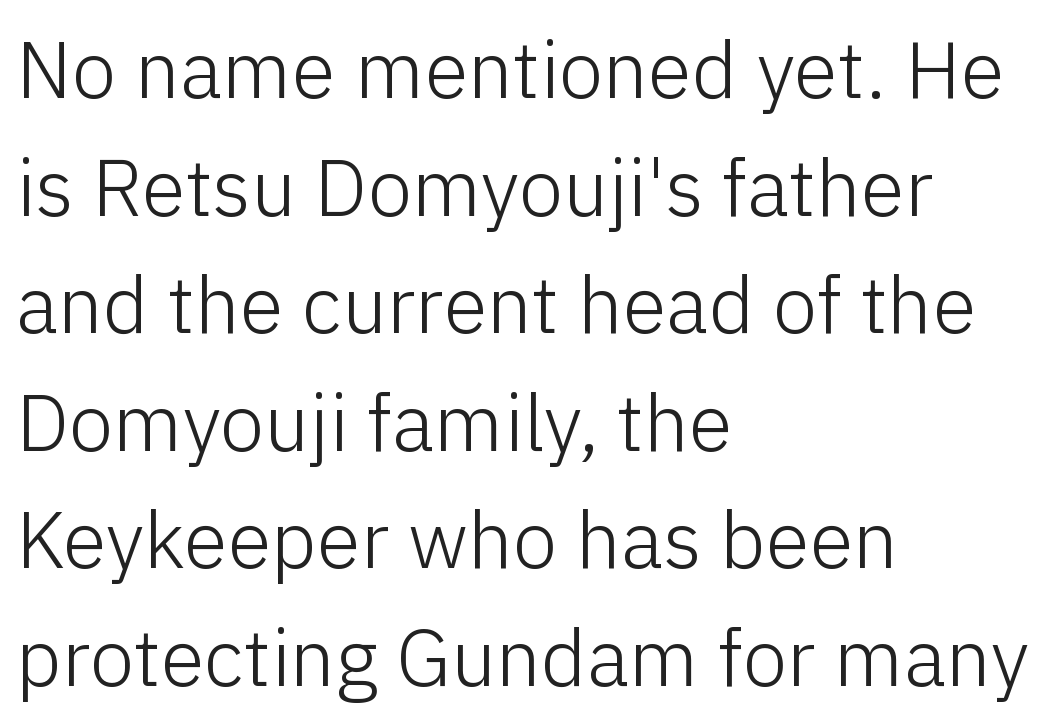
{"serif": "no", "italic": "no", "bold": "no", "weight": "light", "width": "normal", "stroke_contrast": "low", "x_height": "medium", "monospaced": "no", "underline": "no", "align": "left", "line_spacing": "normal", "line_spacing_ratio": 1.47, "letter_spacing": "normal", "letter_spacing_em": 0.0, "glyph_px": 80}
